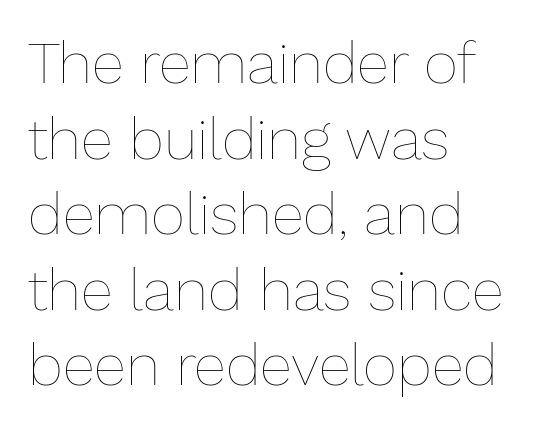
{"italic": "no", "bold": "no", "weight": "thin", "width": "normal", "stroke_contrast": "low", "x_height": "medium", "monospaced": "no", "underline": "no", "align": "left", "line_spacing": "normal", "line_spacing_ratio": 1.28, "letter_spacing": "normal", "letter_spacing_em": 0.0, "glyph_px": 59}
